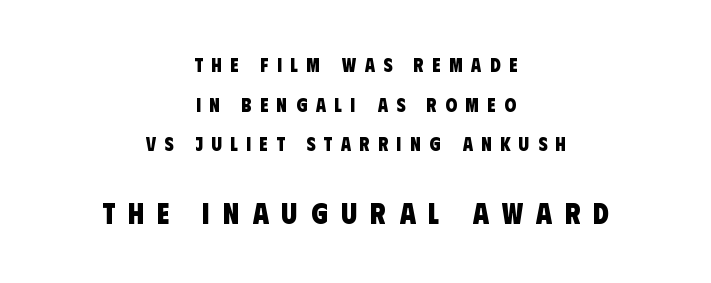
The image shows 29 px heavy, condensed sans-serif type; set centered, loose line spacing (2.09x), unusually wide letter spacing (+0.45 em), not underlined; the second (bottom) block is 1.53x larger; low stroke contrast and a large x-height.
